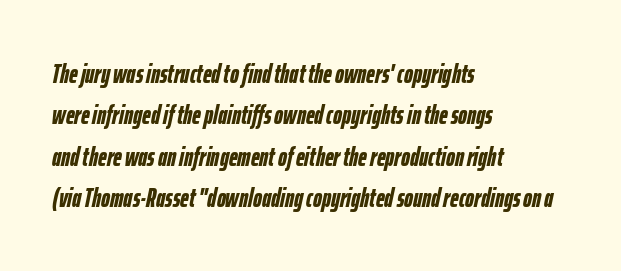
{"italic": "yes", "lean": "right", "slant_degrees": 12, "bold": "yes", "underline": "no", "align": "left", "line_spacing": "normal", "line_spacing_ratio": 1.53, "letter_spacing": "normal", "letter_spacing_em": 0.0, "glyph_px": 27}
